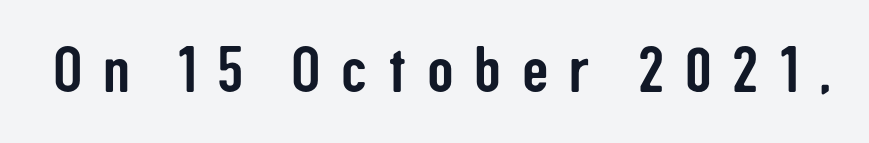
Letter spacing: wide. Letterform terminals end flat and unadorned throughout the passage. The passage shown is not underscored anywhere. You could not count columns in this text — the font is proportionally spaced. Notice how the stems are strictly vertical — no italics here.
